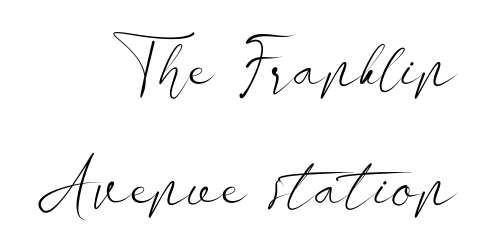
The image shows 69 px light, wide sans-serif type; set right-aligned, line spacing 1.72x, normal letter spacing, not underlined; low stroke contrast and a small x-height.
